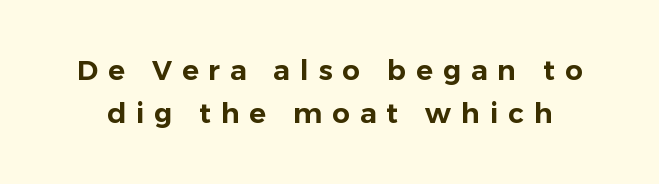
Q: Is the text italic (slanted)? A: No, it is upright.
Q: Is the typeface a serif or a sans-serif typeface? A: Sans-serif.
Q: Is the text underlined? A: No.
Q: Is the spacing between letters normal or unusually wide? A: Unusually wide.
Q: Is the spacing between lines tight, normal or loose? A: Normal.
Q: Width (condensed, normal, or wide)? A: Normal.
Q: Stroke contrast? A: Low.
Q: x-height? A: Medium.
Q: Monospaced? A: No.
